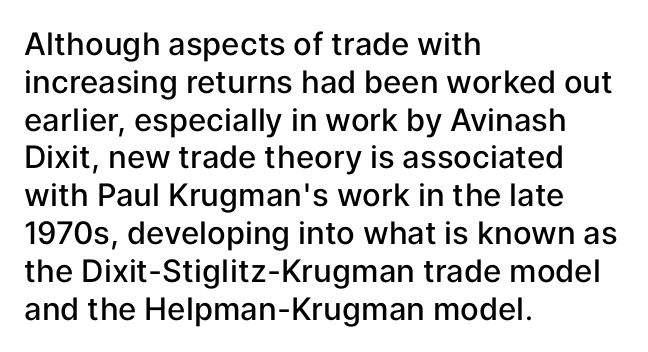
{"serif": "no", "italic": "no", "bold": "semi", "weight": "semibold", "width": "normal", "stroke_contrast": "low", "x_height": "medium", "monospaced": "no", "underline": "no", "align": "left", "line_spacing_ratio": 1.22, "letter_spacing": "normal", "letter_spacing_em": 0.0, "glyph_px": 31}
